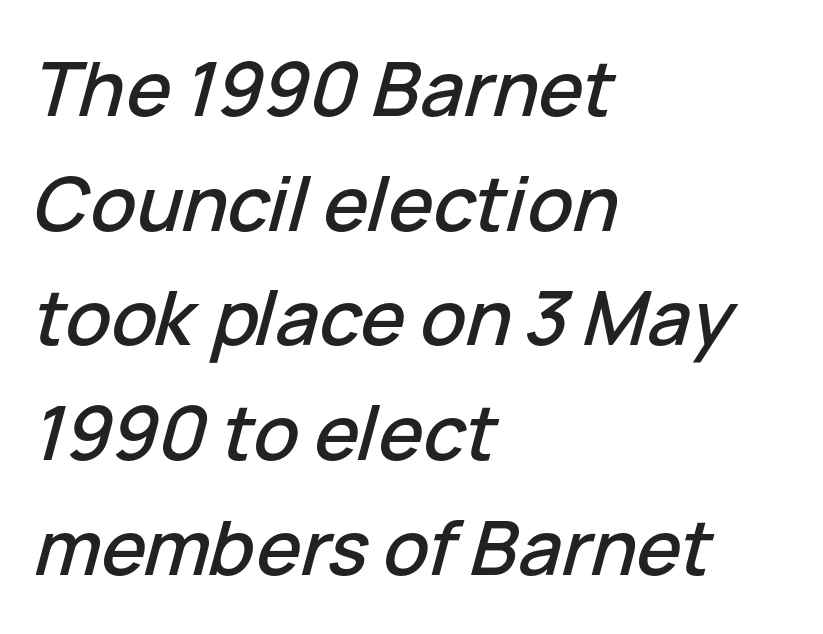
Descender tails drop into unmarked territory. You can tell it's italic because the verticals aren't actually vertical. The letters sit at their default tracking, neither squeezed nor spread. This block has exactly the height ordinary leading produces. These lines stack with their left ends in a neat column. Each letter keeps its own natural width here, so spacing adapts to shape.
